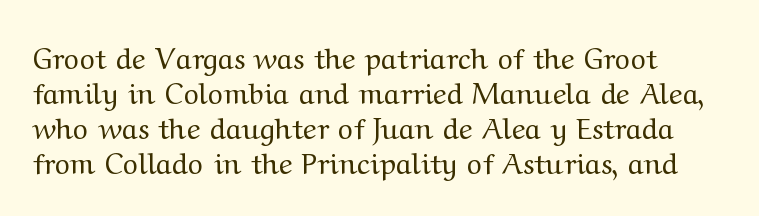
Q: Is the text bold? A: No.
Q: Is the text italic (slanted)? A: No, it is upright.
Q: Is the typeface a serif or a sans-serif typeface? A: Serif.
Q: Is the text underlined? A: No.
Q: Is the spacing between letters normal or unusually wide? A: Normal.
Q: Width (condensed, normal, or wide)? A: Wide.
Q: Stroke contrast? A: Medium.
Q: x-height? A: Medium.
Q: Monospaced? A: No.
